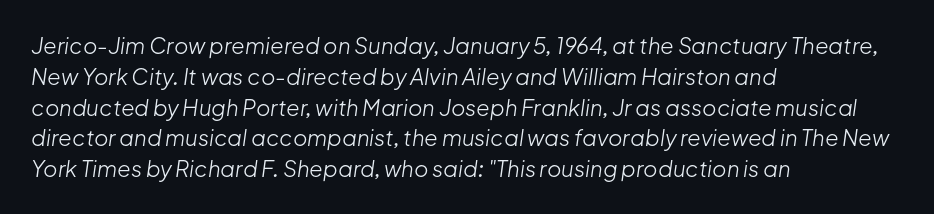
Q: Is the text bold? A: No.
Q: Is the text italic (slanted)? A: Yes, it leans right by about 8 degrees.
Q: Is the text underlined? A: No.
Q: How is the paragraph aligned? A: Left-aligned.
Q: Is the spacing between letters normal or unusually wide? A: Normal.
Q: Is the spacing between lines tight, normal or loose? A: Normal.
